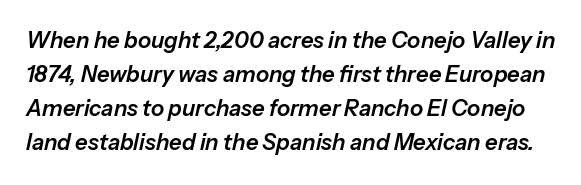
{"italic": "yes", "lean": "right", "slant_degrees": 13, "underline": "no", "line_spacing": "normal", "line_spacing_ratio": 1.55, "letter_spacing": "normal", "letter_spacing_em": 0.0, "glyph_px": 22}
